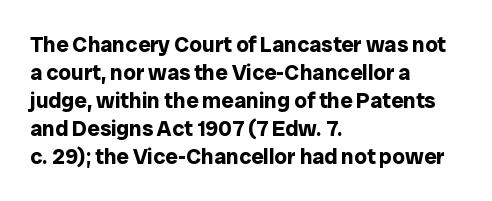
Q: Is the text bold? A: Yes.
Q: Is the text italic (slanted)? A: No, it is upright.
Q: Is the text underlined? A: No.
Q: How is the paragraph aligned? A: Left-aligned.
Q: Is the spacing between letters normal or unusually wide? A: Normal.
Q: Is the spacing between lines tight, normal or loose? A: Normal.
